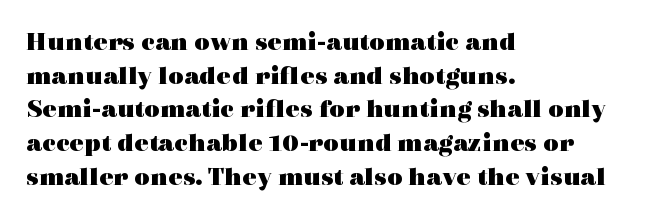
{"italic": "no", "bold": "yes", "underline": "no", "align": "left", "line_spacing": "normal", "line_spacing_ratio": 1.25, "letter_spacing": "normal", "letter_spacing_em": 0.0, "glyph_px": 27}
